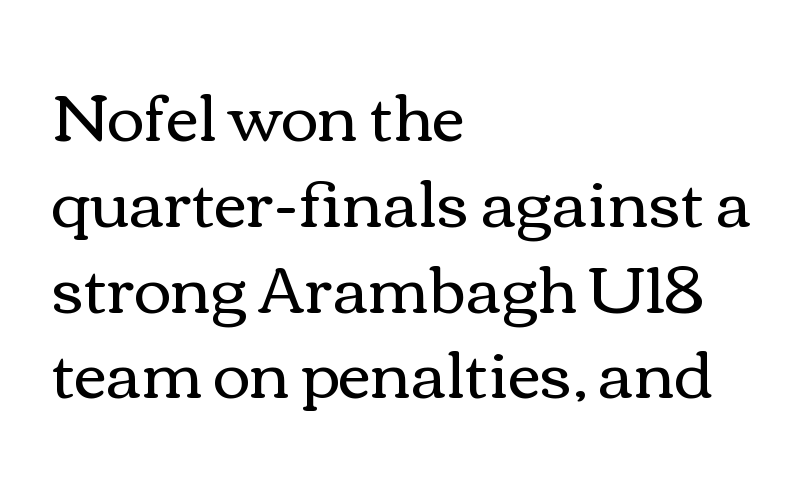
The image shows 64 px regular-weight, wide type, upright; set left-aligned, normal line spacing (1.34x), normal letter spacing, not underlined; medium stroke contrast and a medium x-height.
